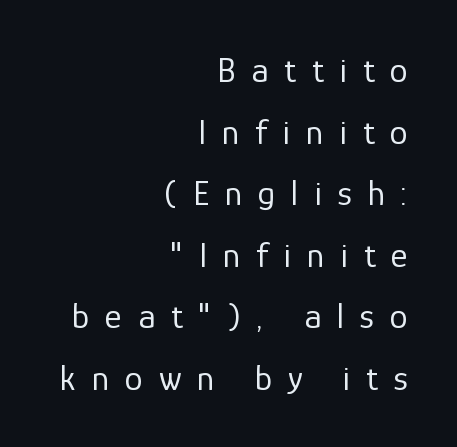
{"serif": "no", "italic": "no", "bold": "no", "weight": "regular", "width": "normal", "stroke_contrast": "low", "x_height": "medium", "monospaced": "no", "underline": "no", "align": "right", "line_spacing_ratio": 1.71, "letter_spacing": "wide", "letter_spacing_em": 0.44, "glyph_px": 36}
